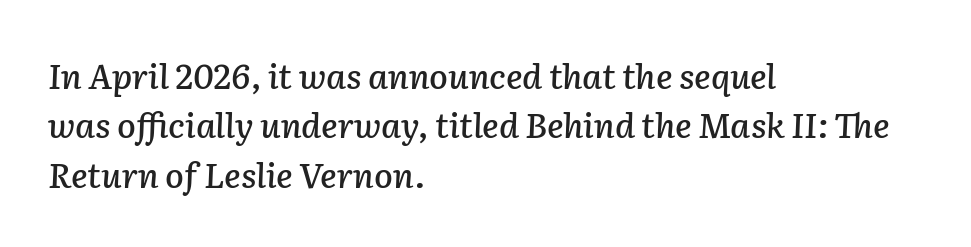
All the whitespace from short lines collects on the right. The passage shown has conventional tracking throughout. Rendered with sloped, italic letterforms. Looks like regular typesetting: each glyph gets only the width it needs. Anything drawn beneath the words? Only blank space. The rows are spaced the way most documents space them.
